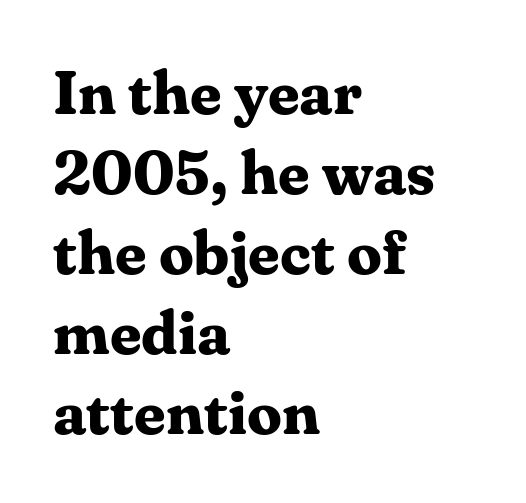
You could not count columns in this text — the font is proportionally spaced. Bare-footed words on every line. Regular leading. Emphasis by weight is at full strength: bold. A serif font was chosen for this passage. Notice how the stems are strictly vertical — no italics here.
